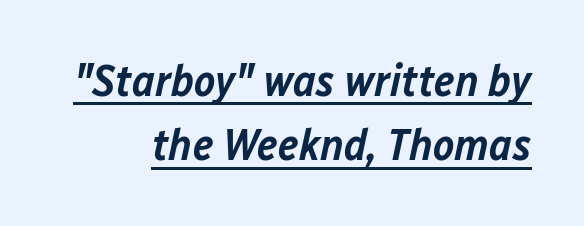
The image shows 45 px semibold type, italic (leaning right); set right-aligned, normal line spacing (1.43x), normal letter spacing, underlined; low stroke contrast and a medium x-height.
